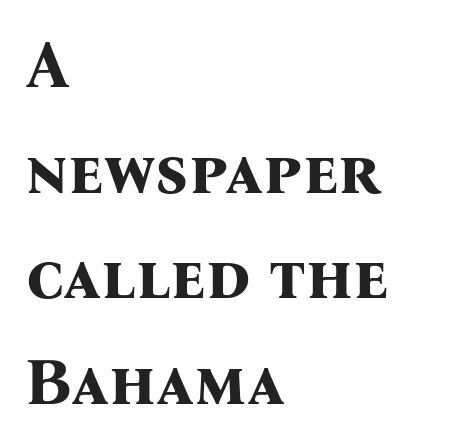
The image shows 66 px bold serif type, upright; set left-aligned, normal line spacing (1.6x), normal letter spacing, not underlined; medium stroke contrast and a medium x-height.
